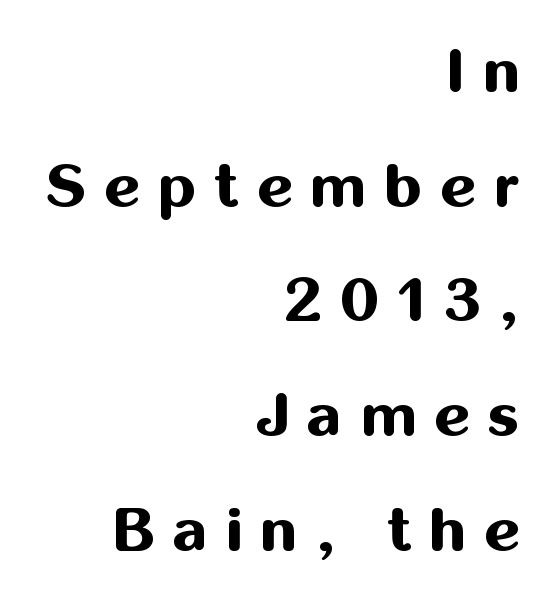
Q: Is the text bold? A: Yes.
Q: Is the text italic (slanted)? A: No, it is upright.
Q: Is the typeface a serif or a sans-serif typeface? A: Sans-serif.
Q: Is the text underlined? A: No.
Q: How is the paragraph aligned? A: Right-aligned.
Q: Is the spacing between letters normal or unusually wide? A: Unusually wide.
Q: Width (condensed, normal, or wide)? A: Normal.
Q: Stroke contrast? A: Medium.
Q: x-height? A: Medium.
Q: Monospaced? A: No.
